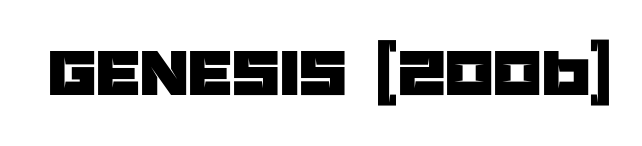
Has an underline been added? It has not. The letters sit at their default tracking, neither squeezed nor spread. It's the straight-up-and-down kind of type. Unlike a traditional serif, this face leaves its strokes unadorned. A typesetter would call this proportional, since set widths differ per character.
